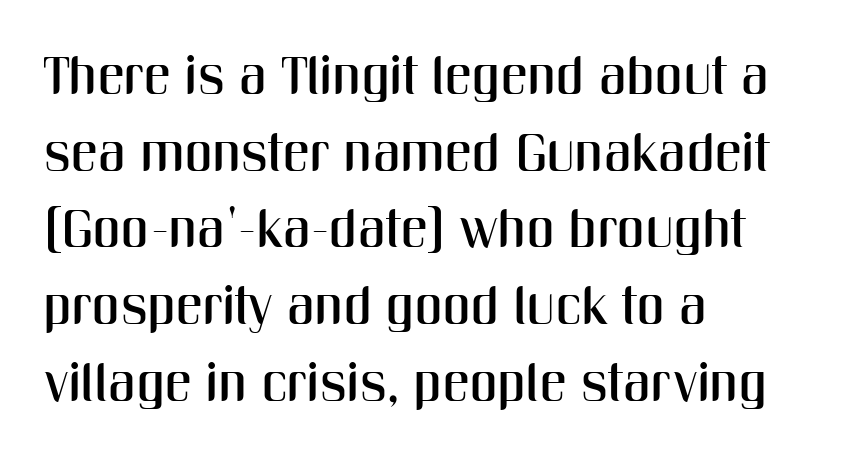
{"serif": "no", "italic": "no", "width": "condensed", "stroke_contrast": "medium", "x_height": "medium", "monospaced": "no", "underline": "no", "align": "left", "line_spacing": "normal", "line_spacing_ratio": 1.42, "letter_spacing": "normal", "letter_spacing_em": 0.0, "glyph_px": 54}
